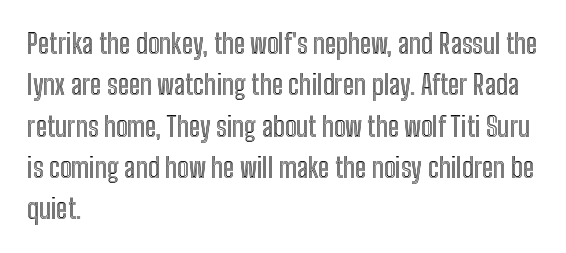
Q: Is the text italic (slanted)? A: No, it is upright.
Q: Is the text underlined? A: No.
Q: How is the paragraph aligned? A: Left-aligned.
Q: Is the spacing between letters normal or unusually wide? A: Normal.
Q: Is the spacing between lines tight, normal or loose? A: Normal.
